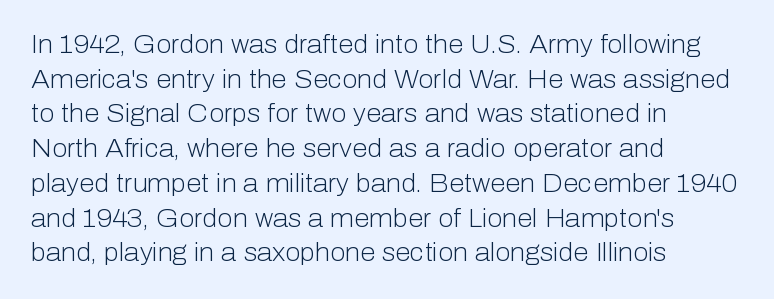
{"italic": "no", "bold": "no", "underline": "no", "align": "left", "line_spacing": "normal", "line_spacing_ratio": 1.39, "letter_spacing": "normal", "letter_spacing_em": 0.0, "glyph_px": 25}
